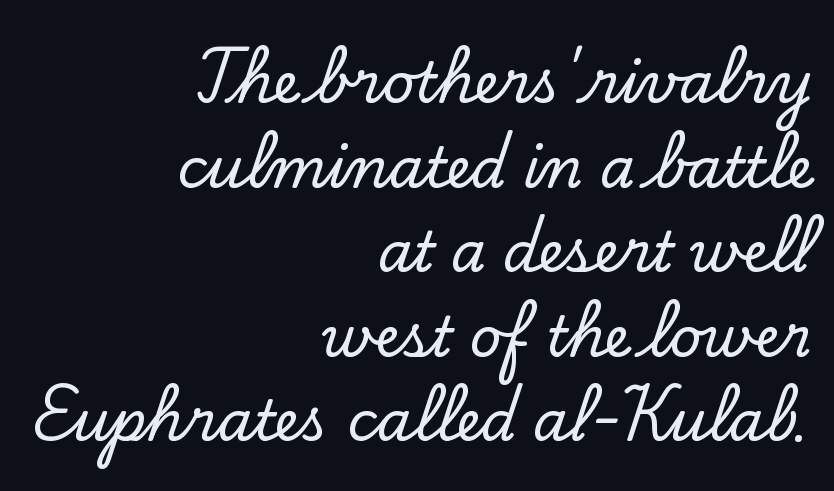
Q: Is the text italic (slanted)? A: Yes.
Q: Is the typeface a serif or a sans-serif typeface? A: Serif.
Q: Is the text underlined? A: No.
Q: How is the paragraph aligned? A: Right-aligned.
Q: Is the spacing between letters normal or unusually wide? A: Normal.
Q: Is the spacing between lines tight, normal or loose? A: Normal.
Q: Width (condensed, normal, or wide)? A: Normal.
Q: Stroke contrast? A: Low.
Q: x-height? A: Small.
Q: Monospaced? A: No.
